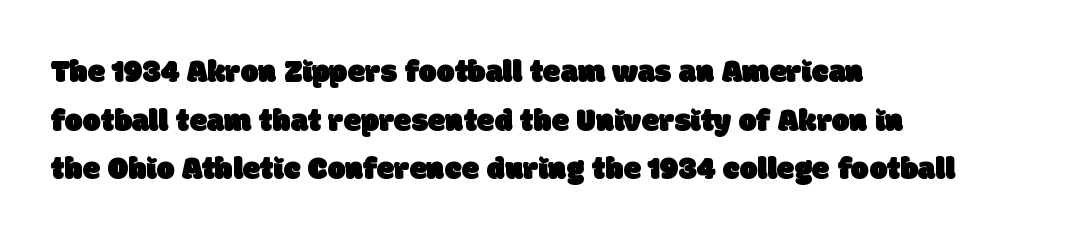
Q: Is the typeface a serif or a sans-serif typeface? A: Sans-serif.
Q: Is the text underlined? A: No.
Q: How is the paragraph aligned? A: Left-aligned.
Q: Is the spacing between letters normal or unusually wide? A: Normal.
Q: Is the spacing between lines tight, normal or loose? A: Normal.
Q: Width (condensed, normal, or wide)? A: Normal.
Q: Stroke contrast? A: Low.
Q: x-height? A: Large.
Q: Monospaced? A: No.
